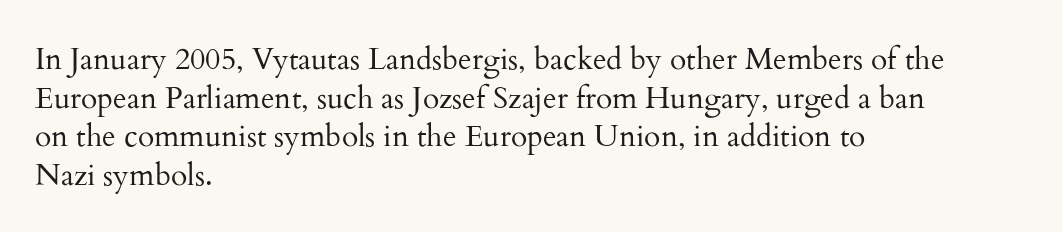
The image shows 30 px regular-weight serif type, upright; set left-aligned, normal line spacing (1.29x), normal letter spacing, not underlined; medium stroke contrast and a small x-height.
